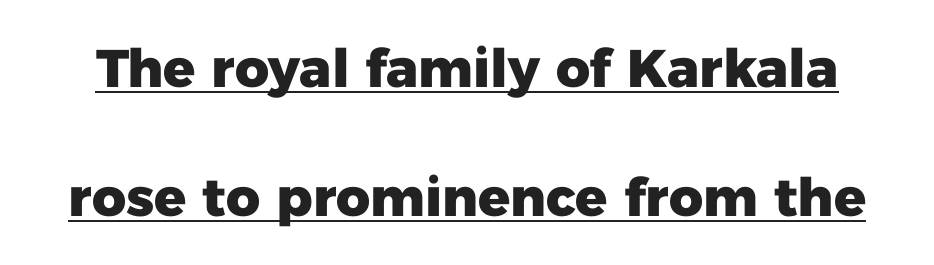
{"serif": "no", "italic": "no", "bold": "yes", "weight": "heavy", "width": "normal", "stroke_contrast": "low", "x_height": "medium", "monospaced": "no", "underline": "yes", "line_spacing": "loose", "line_spacing_ratio": 2.43, "letter_spacing": "normal", "letter_spacing_em": 0.0, "glyph_px": 53}
